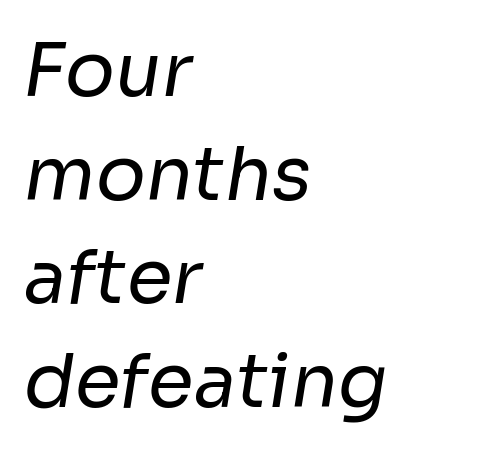
{"serif": "no", "bold": "no", "weight": "regular", "width": "normal", "stroke_contrast": "low", "x_height": "medium", "monospaced": "no", "underline": "no", "align": "left", "line_spacing": "normal", "line_spacing_ratio": 1.4, "letter_spacing": "normal", "letter_spacing_em": 0.0, "glyph_px": 74}
